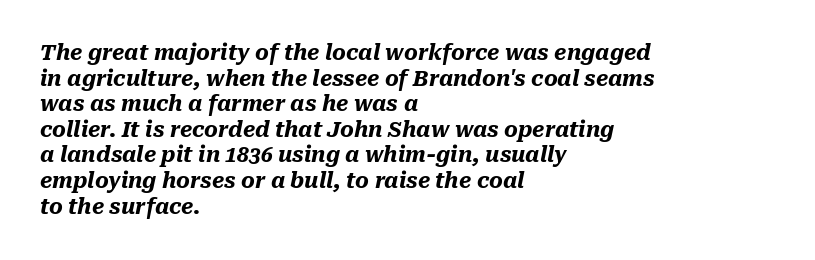
Q: Is the text bold? A: Yes.
Q: Is the text italic (slanted)? A: Yes, it leans right by about 10 degrees.
Q: Is the text underlined? A: No.
Q: How is the paragraph aligned? A: Left-aligned.
Q: Is the spacing between letters normal or unusually wide? A: Normal.
